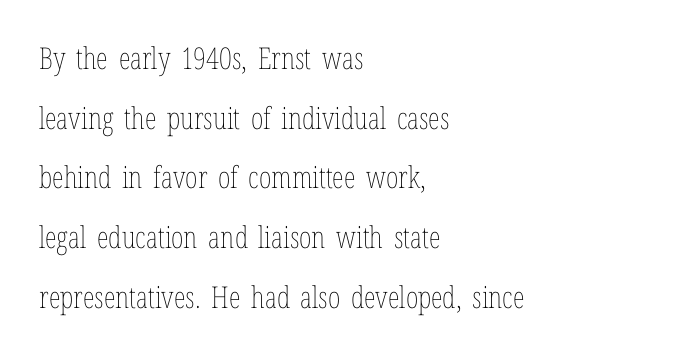
{"italic": "no", "bold": "no", "weight": "thin", "width": "condensed", "stroke_contrast": "low", "x_height": "medium", "monospaced": "no", "underline": "no", "align": "left", "line_spacing": "loose", "line_spacing_ratio": 1.99, "letter_spacing": "normal", "letter_spacing_em": 0.0, "glyph_px": 30}
